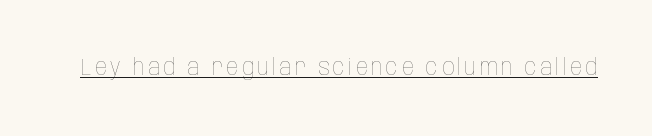
The image shows 24 px text type, upright; set underlined.
